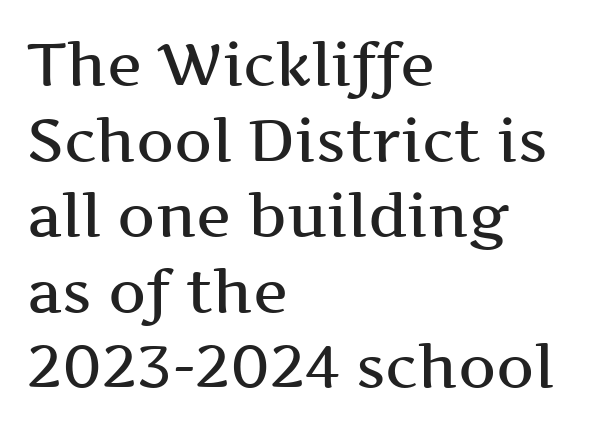
The image shows 59 px semibold, wide serif type, upright; set left-aligned, normal line spacing (1.28x), normal letter spacing, not underlined; medium stroke contrast and a medium x-height.
